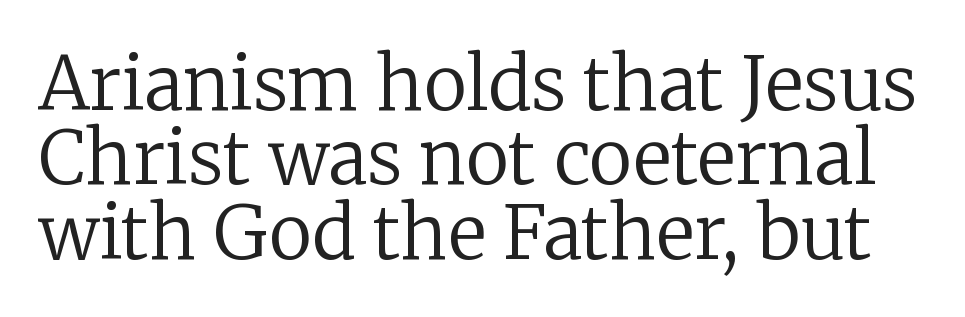
The image shows 73 px regular-weight serif type, upright; set tight line spacing (1.02x), normal letter spacing, not underlined; low stroke contrast and a medium x-height.
